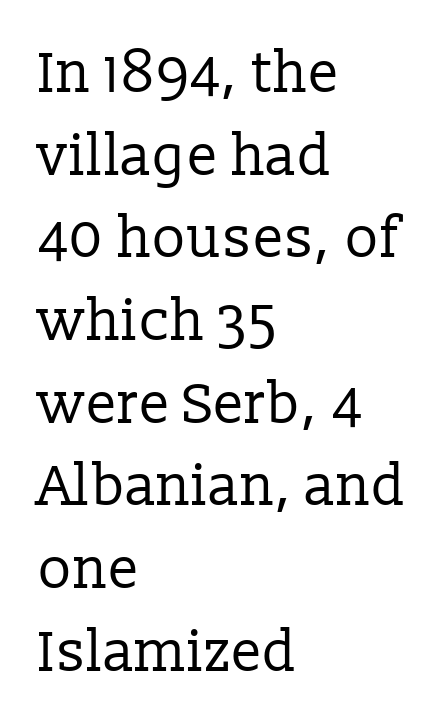
These lines stack with their left ends in a neat column. Between one letter and the next there's only the usual sliver of space. Letters have the restrained weight of plain body copy at most. Posture: upright roman. Vertically, the passage feels balanced, rows spaced as you'd expect. Lines of text with bare space underneath.
